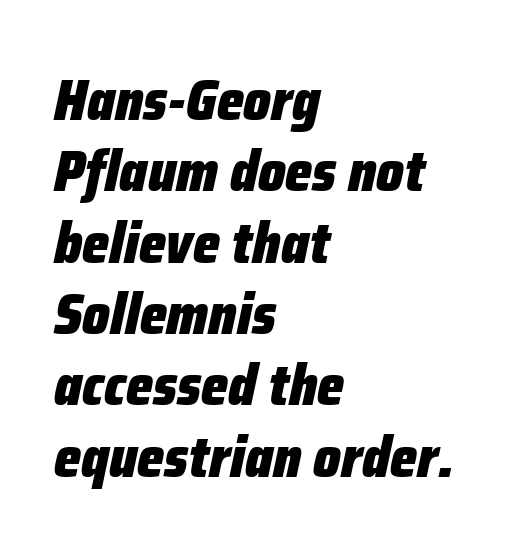
Q: Is the text bold? A: Yes.
Q: Is the text italic (slanted)? A: Yes, it leans right by about 12 degrees.
Q: Is the text underlined? A: No.
Q: How is the paragraph aligned? A: Left-aligned.
Q: Is the spacing between letters normal or unusually wide? A: Normal.
Q: Width (condensed, normal, or wide)? A: Condensed.
Q: Stroke contrast? A: Low.
Q: x-height? A: Medium.
Q: Monospaced? A: No.
